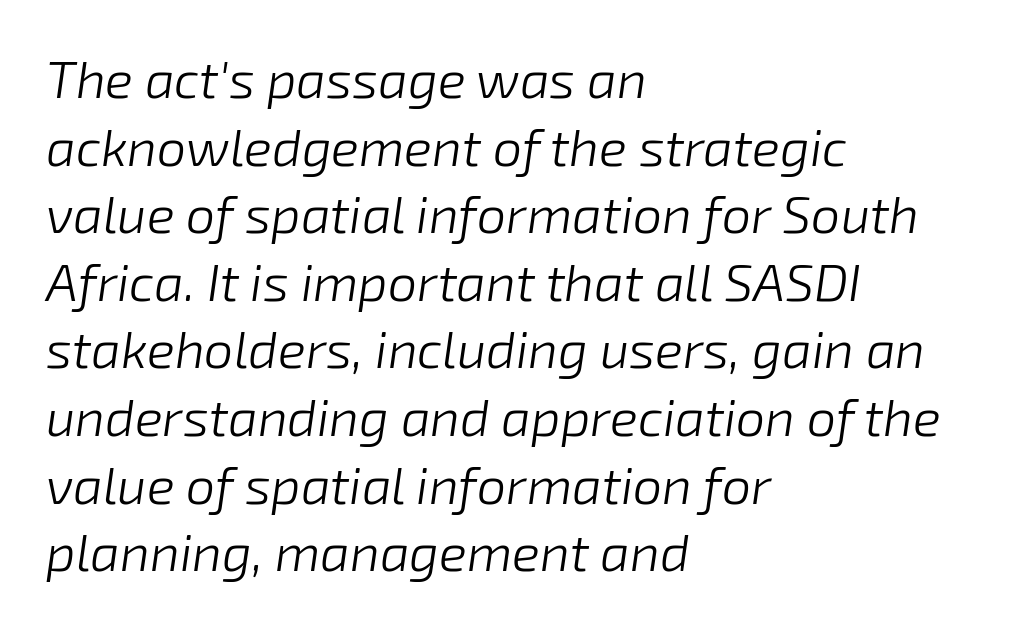
Q: Is the text bold? A: No.
Q: Is the text italic (slanted)? A: Yes, it leans right by about 8 degrees.
Q: Is the text underlined? A: No.
Q: How is the paragraph aligned? A: Left-aligned.
Q: Is the spacing between letters normal or unusually wide? A: Normal.
Q: Is the spacing between lines tight, normal or loose? A: Normal.
Q: Width (condensed, normal, or wide)? A: Normal.
Q: Stroke contrast? A: Low.
Q: x-height? A: Medium.
Q: Monospaced? A: No.
